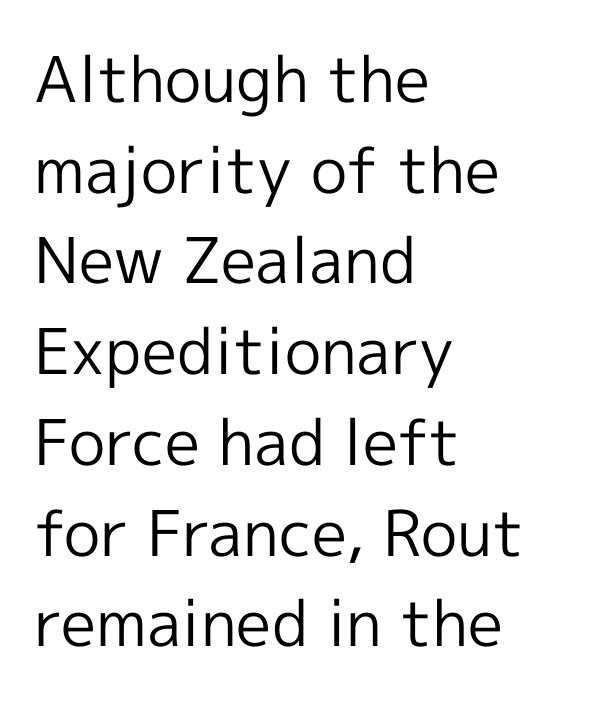
{"serif": "no", "italic": "no", "bold": "no", "weight": "regular", "width": "normal", "x_height": "medium", "monospaced": "no", "underline": "no", "align": "left", "line_spacing": "normal", "line_spacing_ratio": 1.44, "letter_spacing": "normal", "letter_spacing_em": 0.0, "glyph_px": 63}
